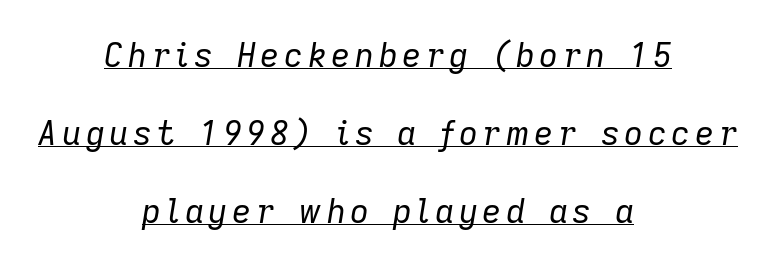
{"italic": "yes", "lean": "right", "slant_degrees": 9, "bold": "no", "weight": "regular", "width": "normal", "stroke_contrast": "low", "x_height": "medium", "monospaced": "no", "underline": "yes", "align": "center", "line_spacing": "loose", "line_spacing_ratio": 2.36, "glyph_px": 33}
